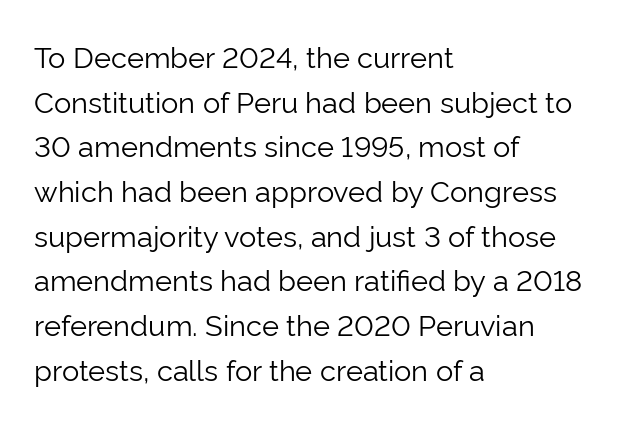
Q: Is the text bold? A: No.
Q: Is the text italic (slanted)? A: No, it is upright.
Q: Is the typeface a serif or a sans-serif typeface? A: Sans-serif.
Q: Is the text underlined? A: No.
Q: How is the paragraph aligned? A: Left-aligned.
Q: Is the spacing between letters normal or unusually wide? A: Normal.
Q: Is the spacing between lines tight, normal or loose? A: Normal.
Q: Width (condensed, normal, or wide)? A: Normal.
Q: Stroke contrast? A: Low.
Q: x-height? A: Medium.
Q: Monospaced? A: No.
